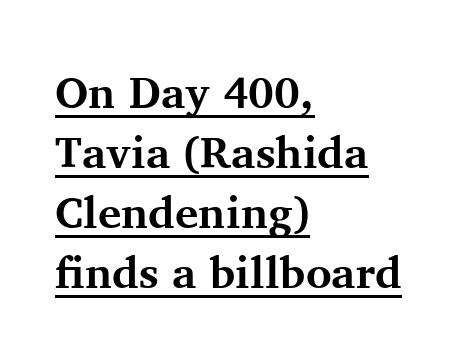
{"serif": "yes", "italic": "no", "bold": "yes", "weight": "bold", "width": "normal", "stroke_contrast": "medium", "x_height": "medium", "monospaced": "no", "underline": "yes", "align": "left", "line_spacing": "normal", "line_spacing_ratio": 1.36, "letter_spacing": "normal", "letter_spacing_em": 0.0, "glyph_px": 44}
